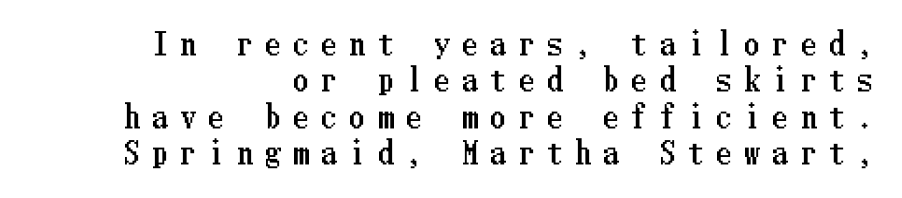
The typesetter chose a ragged-left arrangement here. Just letters on the line, the space beneath them empty. Posture: upright roman. There is plenty of visible air inserted between adjacent glyphs.
